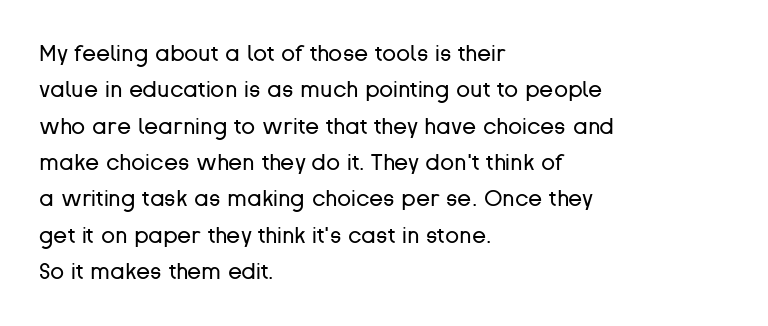
The image shows 23 px text type, upright; set left-aligned, normal line spacing (1.58x), normal letter spacing, not underlined.
